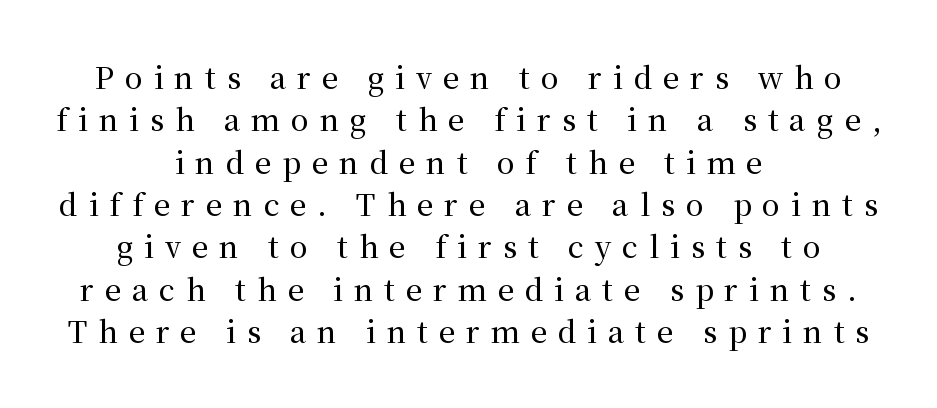
The image shows 29 px serif type, upright; set centered, normal line spacing (1.46x), unusually wide letter spacing (+0.38 em), not underlined; medium stroke contrast and a medium x-height.
